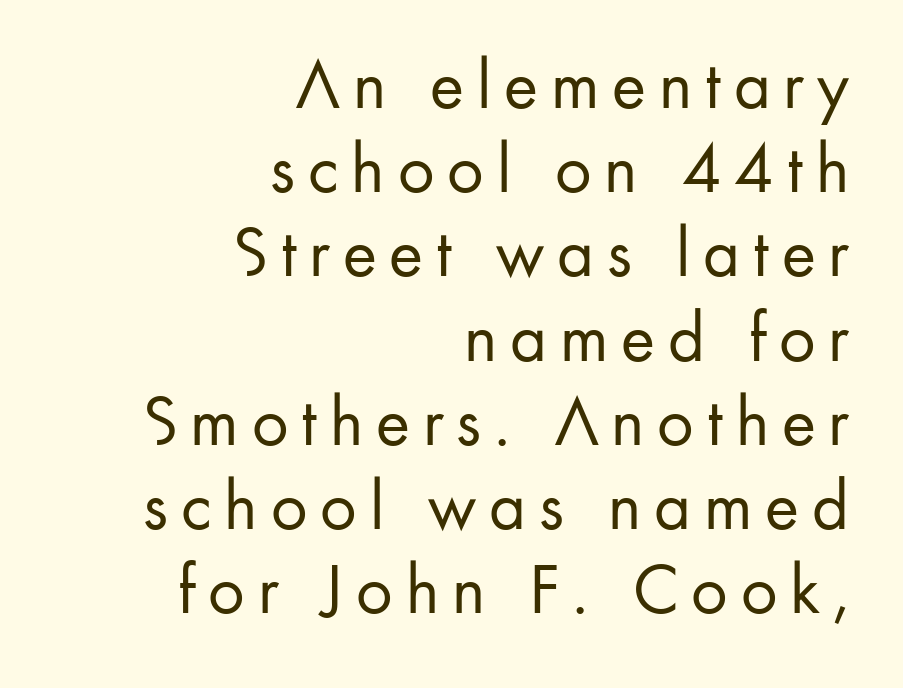
Q: Is the text bold? A: No.
Q: Is the text italic (slanted)? A: No, it is upright.
Q: Is the typeface a serif or a sans-serif typeface? A: Sans-serif.
Q: Is the text underlined? A: No.
Q: How is the paragraph aligned? A: Right-aligned.
Q: Width (condensed, normal, or wide)? A: Normal.
Q: Stroke contrast? A: Low.
Q: x-height? A: Small.
Q: Monospaced? A: No.
